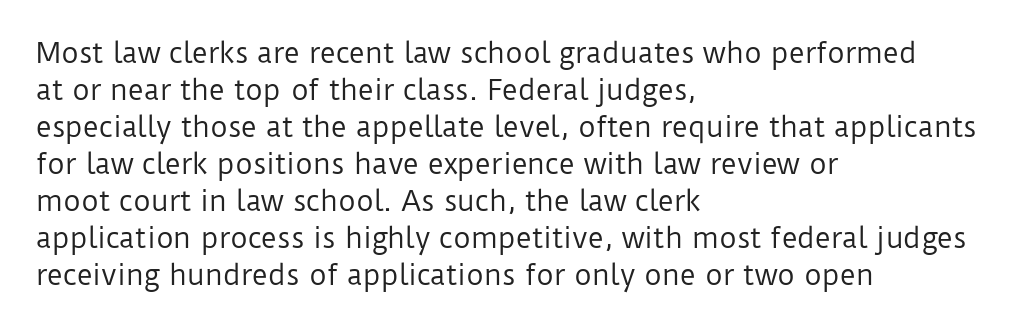
{"italic": "no", "bold": "no", "underline": "no", "align": "left", "line_spacing": "normal", "line_spacing_ratio": 1.37, "letter_spacing": "normal", "letter_spacing_em": 0.0, "glyph_px": 27}
